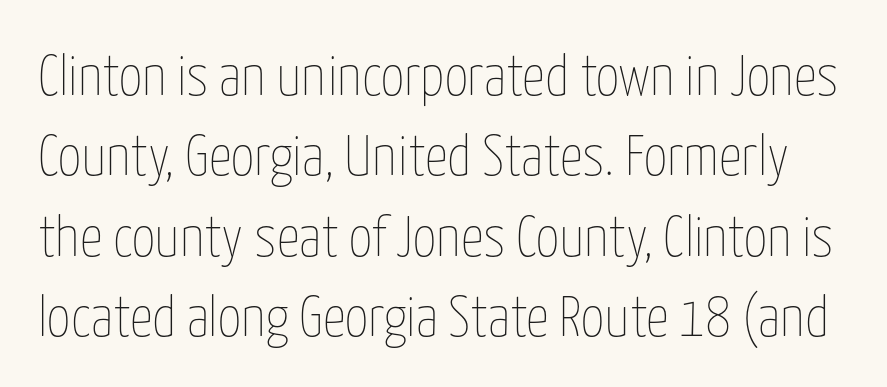
The tracking reads as untouched default to a designer's eye. Character widths vary here, with narrow letters taking less room than wide ones. Beneath every word, the page is bare. Weight class: somewhere from thin through regular.
